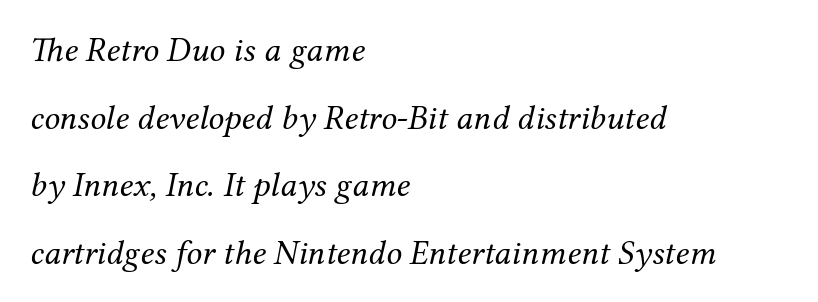
The image shows 35 px regular-weight serif type, italic (leaning right); set left-aligned, loose line spacing (1.93x), normal letter spacing, not underlined; medium stroke contrast and a medium x-height.
